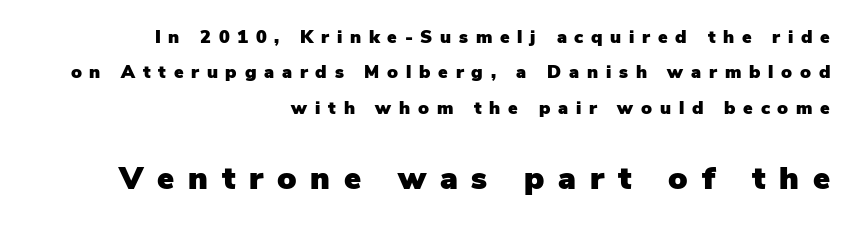
{"serif": "no", "italic": "no", "width": "normal", "stroke_contrast": "low", "x_height": "medium", "monospaced": "no", "underline": "no", "align": "right", "line_spacing": "loose", "line_spacing_ratio": 1.97, "letter_spacing": "wide", "letter_spacing_em": 0.43, "larger_block": "second", "size_ratio": 1.78, "glyph_px": 32}
